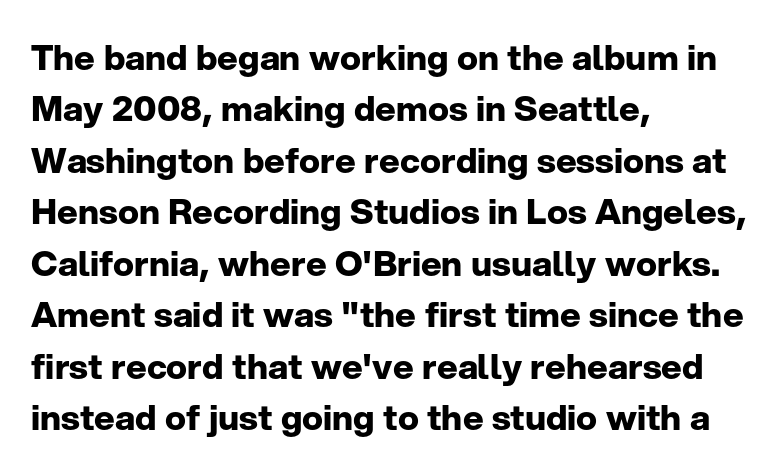
The line texture is even and compact thanks to regular tracking. A typesetter would mark this as roman, not italic. Looks like regular typesetting: each glyph gets only the width it needs. The designer left line spacing at the default. Set as a true bold cut, around the 700 mark. Plain, unruled lines of type.
